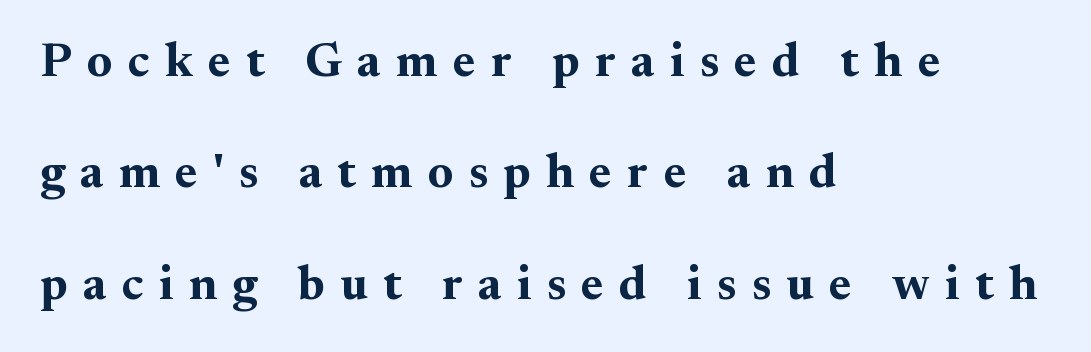
The image shows 48 px bold serif type, upright; set left-aligned, loose line spacing (2.32x), unusually wide letter spacing (+0.32 em), not underlined; medium stroke contrast and a small x-height.
